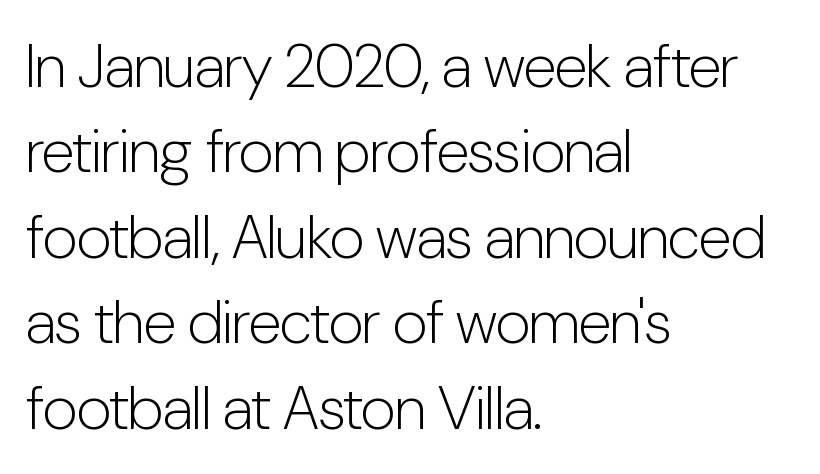
The image shows 61 px light, condensed sans-serif type, upright; set left-aligned, normal line spacing (1.4x), normal letter spacing, not underlined; low stroke contrast and a medium x-height.
